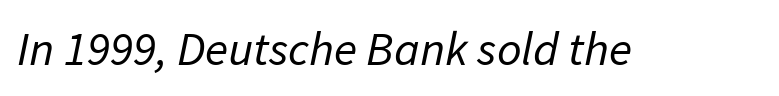
Q: Is the text bold? A: No.
Q: Is the typeface a serif or a sans-serif typeface? A: Sans-serif.
Q: Is the text underlined? A: No.
Q: Is the spacing between letters normal or unusually wide? A: Normal.
Q: Width (condensed, normal, or wide)? A: Normal.
Q: Stroke contrast? A: Low.
Q: x-height? A: Medium.
Q: Monospaced? A: No.
